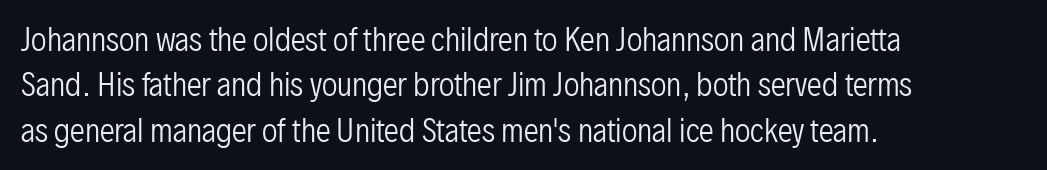
{"serif": "no", "italic": "no", "bold": "no", "weight": "regular", "width": "condensed", "stroke_contrast": "low", "x_height": "medium", "monospaced": "no", "underline": "no", "align": "left", "line_spacing": "normal", "line_spacing_ratio": 1.51, "letter_spacing": "normal", "letter_spacing_em": 0.0, "glyph_px": 30}
